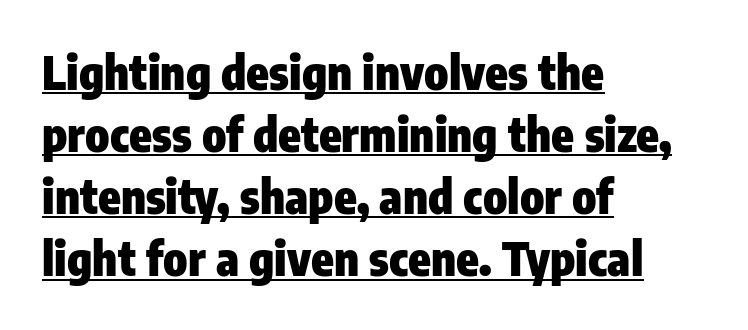
Q: Is the text bold? A: Yes.
Q: Is the text italic (slanted)? A: No, it is upright.
Q: Is the typeface a serif or a sans-serif typeface? A: Sans-serif.
Q: Is the text underlined? A: Yes.
Q: How is the paragraph aligned? A: Left-aligned.
Q: Is the spacing between letters normal or unusually wide? A: Normal.
Q: Is the spacing between lines tight, normal or loose? A: Normal.
Q: Width (condensed, normal, or wide)? A: Condensed.
Q: Stroke contrast? A: Low.
Q: x-height? A: Medium.
Q: Monospaced? A: No.
